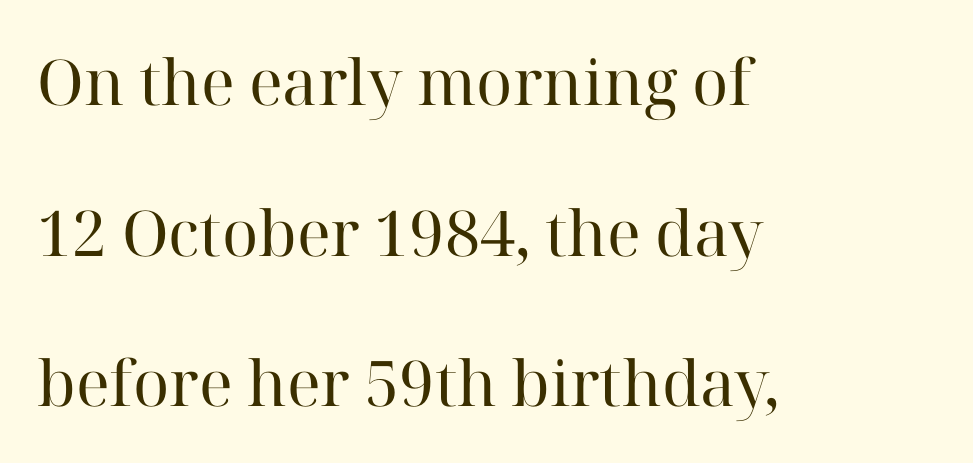
Q: Is the text bold? A: No.
Q: Is the text italic (slanted)? A: No, it is upright.
Q: Is the typeface a serif or a sans-serif typeface? A: Serif.
Q: Is the text underlined? A: No.
Q: How is the paragraph aligned? A: Left-aligned.
Q: Is the spacing between letters normal or unusually wide? A: Normal.
Q: Is the spacing between lines tight, normal or loose? A: Loose.
Q: Width (condensed, normal, or wide)? A: Normal.
Q: Stroke contrast? A: High.
Q: x-height? A: Medium.
Q: Monospaced? A: No.
